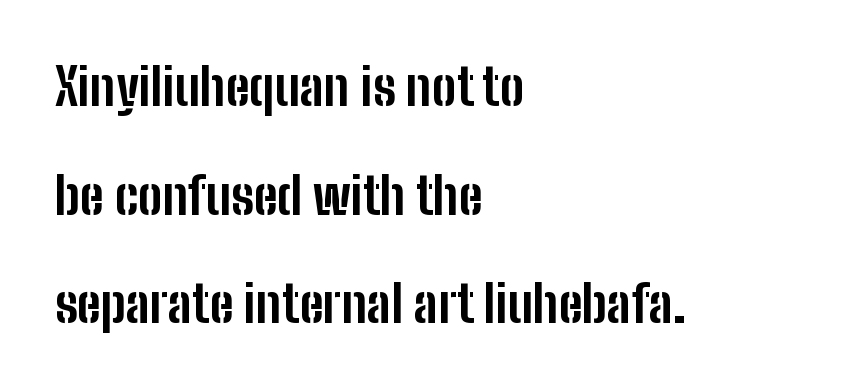
The image shows 51 px bold, condensed sans-serif type, upright; set left-aligned, loose line spacing (2.13x), normal letter spacing, not underlined; low stroke contrast and a medium x-height.
